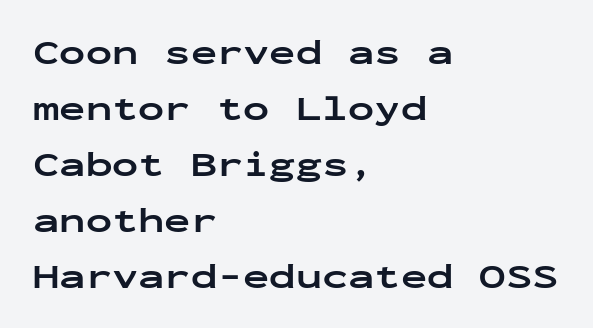
Q: Is the text bold? A: Yes.
Q: Is the text italic (slanted)? A: No, it is upright.
Q: Is the typeface a serif or a sans-serif typeface? A: Sans-serif.
Q: Is the text underlined? A: No.
Q: How is the paragraph aligned? A: Left-aligned.
Q: Is the spacing between letters normal or unusually wide? A: Normal.
Q: Is the spacing between lines tight, normal or loose? A: Normal.
Q: Width (condensed, normal, or wide)? A: Wide.
Q: Stroke contrast? A: Low.
Q: x-height? A: Medium.
Q: Monospaced? A: Yes.
